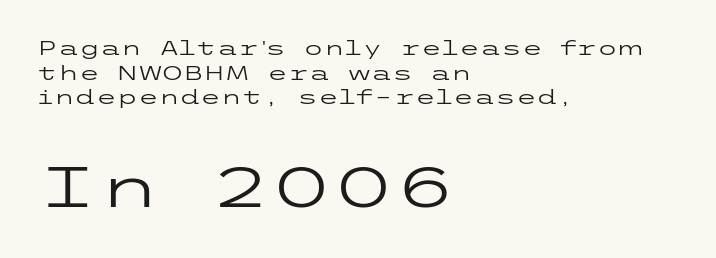
These two chunks differ in scale, with the bottom chunk taking the larger measure. Nope, no serifs anywhere on these letters. If you measured baseline to baseline, you'd find a middling distance. The lines are quadded left. The letters stand upright; this is a roman face.
